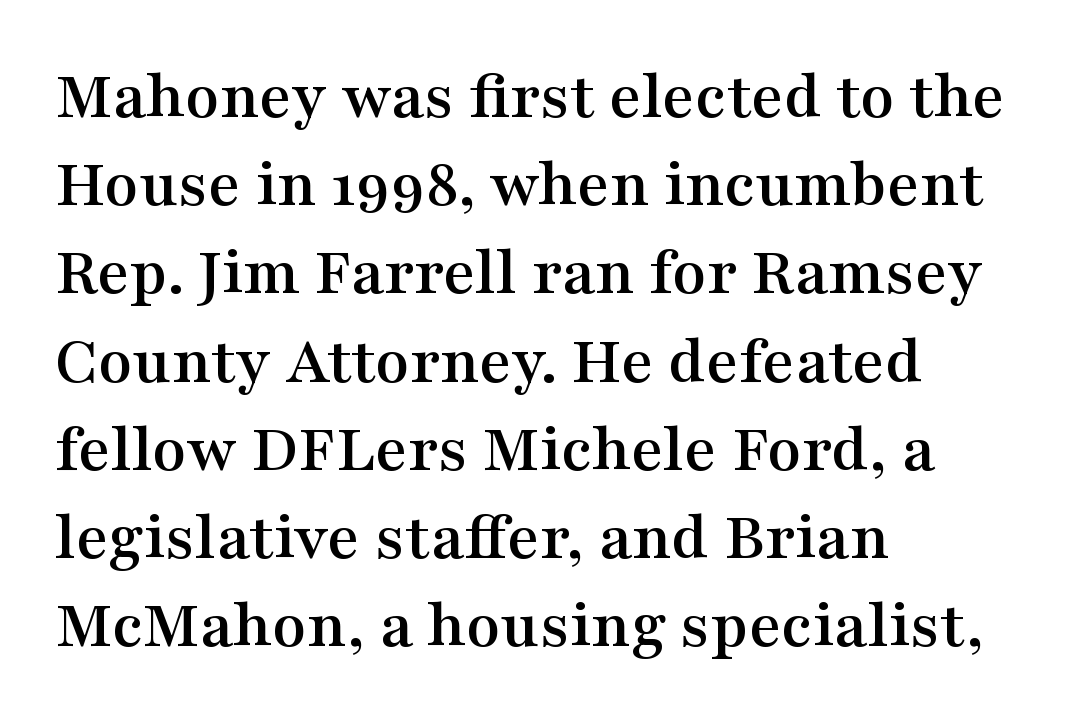
The image shows 70 px wide serif type, upright; set left-aligned, normal line spacing (1.26x), normal letter spacing, not underlined; medium stroke contrast and a medium x-height.
